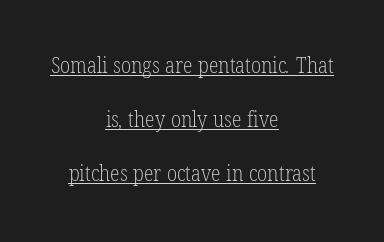
The image shows 22 px text type; set centered, loose line spacing (2.46x), normal letter spacing, underlined.
